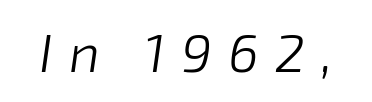
The image shows 54 px light type, italic (leaning right); set unusually wide letter spacing (+0.3 em), not underlined; low stroke contrast and a medium x-height.
